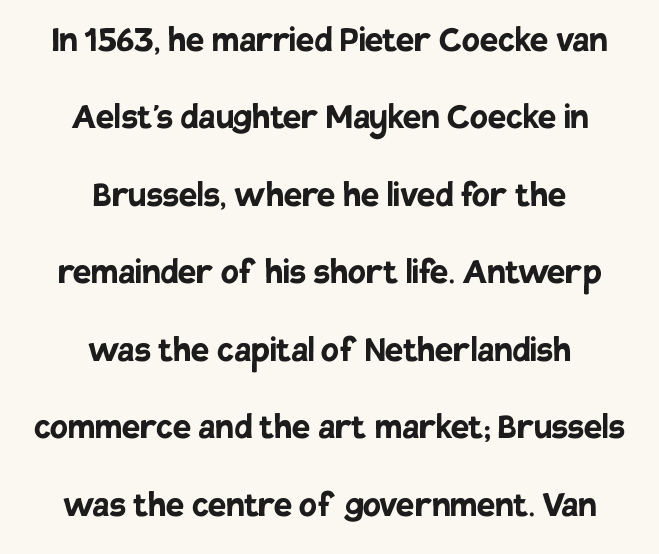
The image shows 41 px semibold sans-serif type, upright; set centered, line spacing 1.89x, normal letter spacing, not underlined; low stroke contrast and a large x-height.
